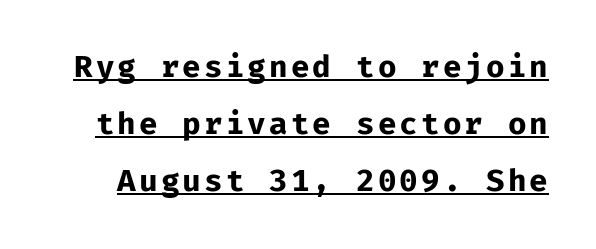
This sample has the even, mechanical cadence of fixed-width lettering. Rendered with straight, roman letterforms. The sample has been set heavy, in full bold. You can tell from the bare stems that sans-serif type was used.
